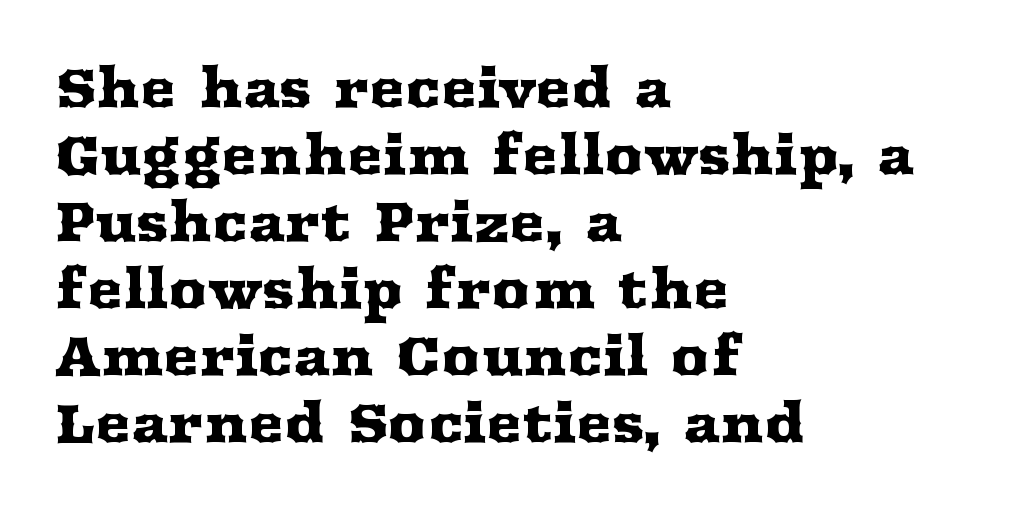
Which margin do the lines hug? The left one — the right edge is uneven. To sum up the face: it has serifs. Does extra space separate the letters? No, they use regular spacing. Upright lettering throughout. Is this a fixed-width face? No — the glyphs have proportional, varying widths.
